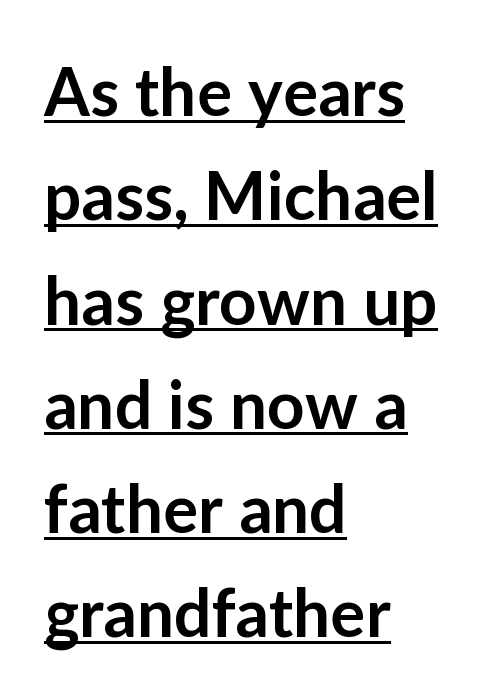
The image shows 66 px semibold sans-serif type, upright; set left-aligned, normal line spacing (1.58x), normal letter spacing, underlined; low stroke contrast and a medium x-height.
